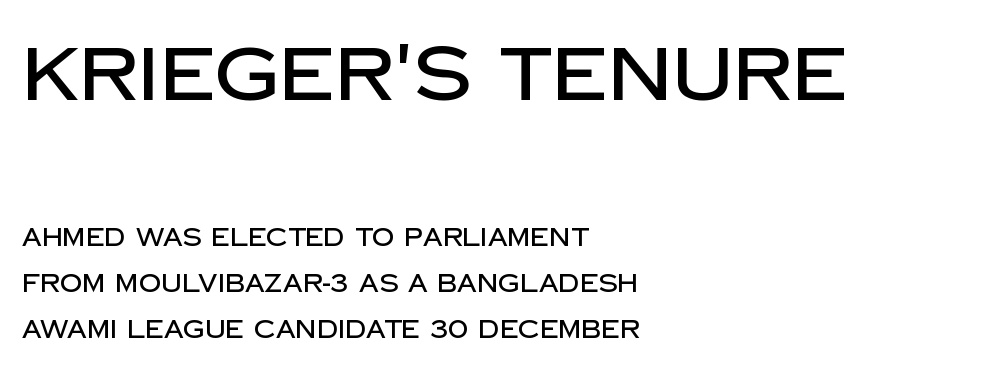
Q: Is the text italic (slanted)? A: No, it is upright.
Q: Is the typeface a serif or a sans-serif typeface? A: Sans-serif.
Q: Is the text underlined? A: No.
Q: How is the paragraph aligned? A: Left-aligned.
Q: Is the spacing between letters normal or unusually wide? A: Normal.
Q: Which block of text is set in a larger size, the first (top) or the second (bottom)? A: The first (top) one.
Q: Width (condensed, normal, or wide)? A: Normal.
Q: Stroke contrast? A: Low.
Q: x-height? A: Large.
Q: Monospaced? A: No.
